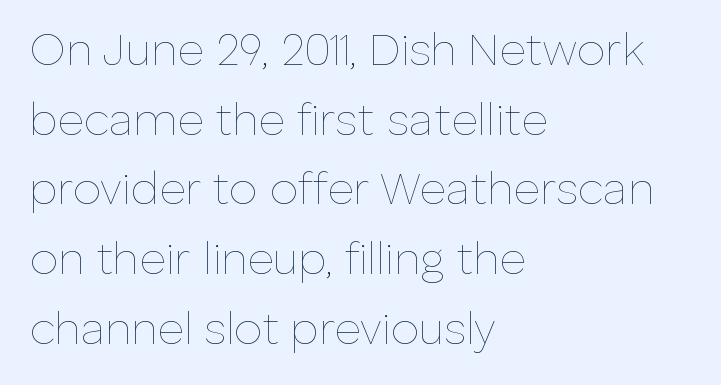
The letters advance in unequal steps, a hallmark of proportional type. The gap between lines stays unmarked. Weight: regular or lighter. Notice how descenders clear the ascenders below comfortably — that's standard leading. In CSS terms this would be text-align: left.
